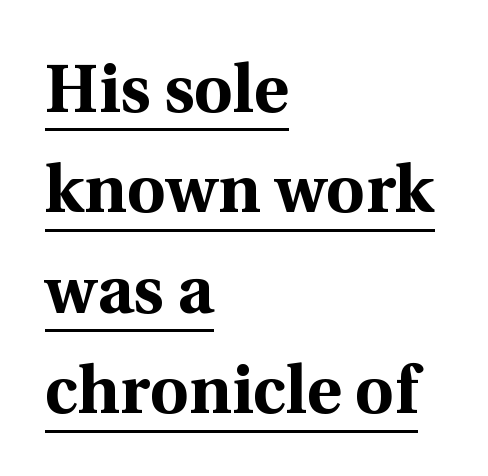
Q: Is the text bold? A: Yes.
Q: Is the text italic (slanted)? A: No, it is upright.
Q: Is the typeface a serif or a sans-serif typeface? A: Serif.
Q: Is the text underlined? A: Yes.
Q: How is the paragraph aligned? A: Left-aligned.
Q: Is the spacing between letters normal or unusually wide? A: Normal.
Q: Is the spacing between lines tight, normal or loose? A: Normal.
Q: Width (condensed, normal, or wide)? A: Normal.
Q: x-height? A: Medium.
Q: Monospaced? A: No.
